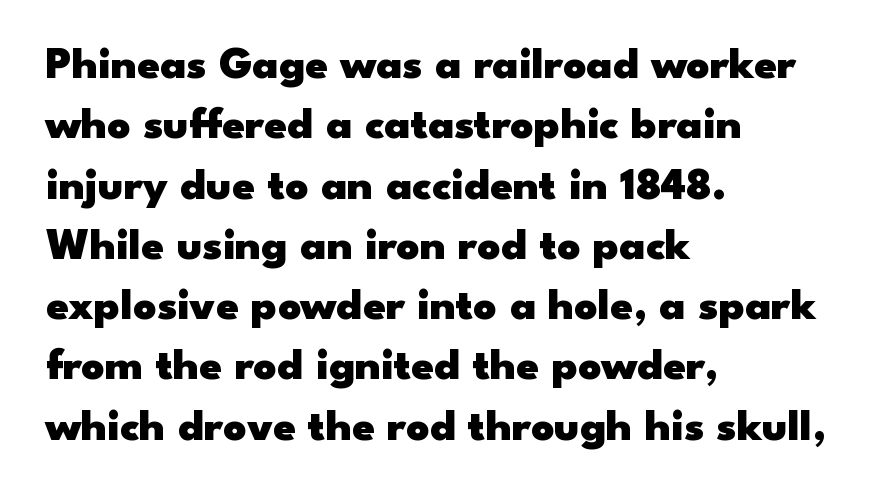
Descender tails drop into unmarked territory. The font's upright variant was chosen for this text. Is the block centered? No — it sits flush against the left margin. Compared with an ordinary text face, these strokes are far heavier — a full bold.
